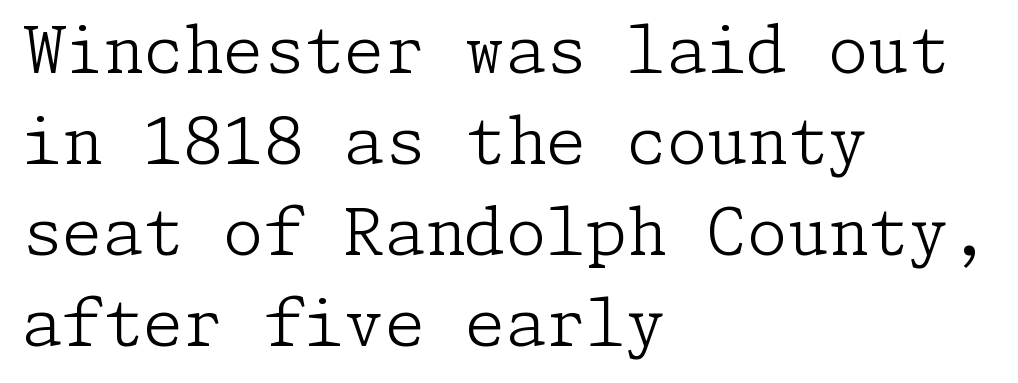
Q: Is the text bold? A: No.
Q: Is the text italic (slanted)? A: No, it is upright.
Q: Is the typeface a serif or a sans-serif typeface? A: Serif.
Q: Is the text underlined? A: No.
Q: How is the paragraph aligned? A: Left-aligned.
Q: Is the spacing between letters normal or unusually wide? A: Normal.
Q: Is the spacing between lines tight, normal or loose? A: Normal.
Q: Width (condensed, normal, or wide)? A: Normal.
Q: Stroke contrast? A: Low.
Q: x-height? A: Medium.
